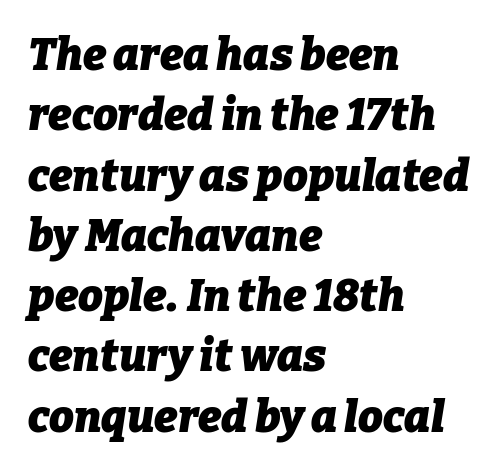
Summary of weight: heavy, a full bold. You could not count columns in this text — the font is proportionally spaced. One-word summary of the alignment: left. Rendered with sloped, italic letterforms. These lines keep a tight, regular rhythm from letter to letter.
